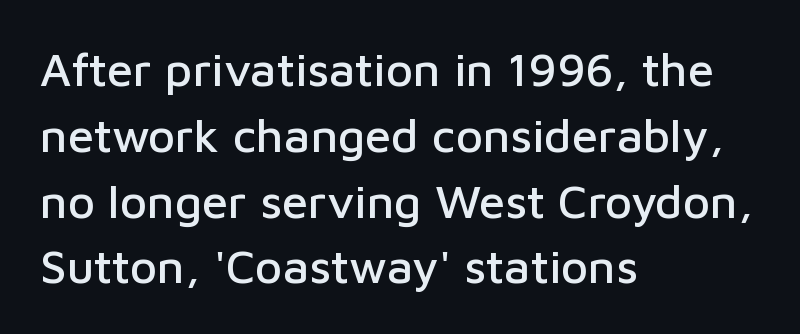
The image shows 47 px sans-serif type, upright; set left-aligned, normal line spacing (1.4x), normal letter spacing, not underlined; low stroke contrast and a medium x-height.
